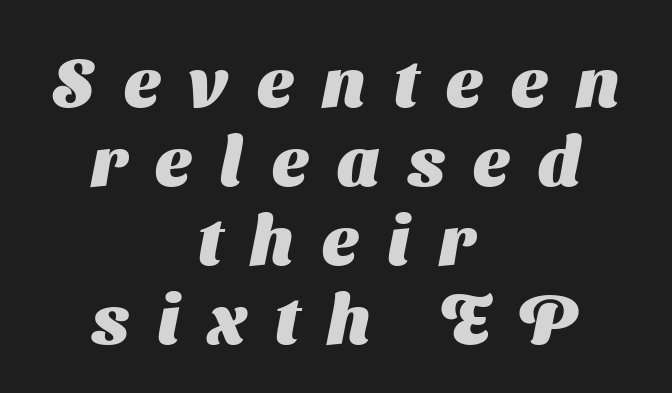
Q: Is the text bold? A: Yes.
Q: Is the typeface a serif or a sans-serif typeface? A: Sans-serif.
Q: Is the text underlined? A: No.
Q: How is the paragraph aligned? A: Centered.
Q: Is the spacing between letters normal or unusually wide? A: Unusually wide.
Q: Is the spacing between lines tight, normal or loose? A: Tight.
Q: Width (condensed, normal, or wide)? A: Normal.
Q: Stroke contrast? A: Medium.
Q: x-height? A: Medium.
Q: Monospaced? A: No.
